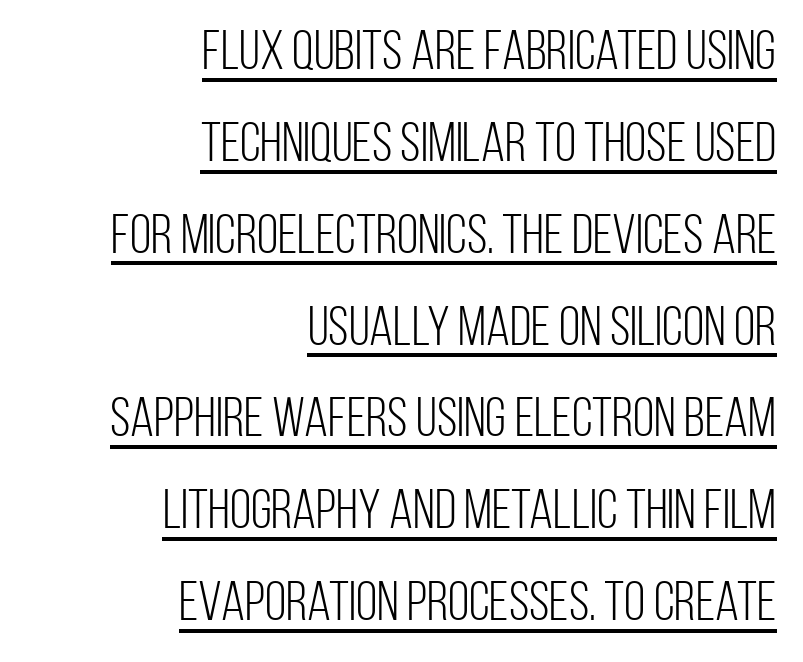
{"serif": "no", "italic": "no", "bold": "no", "weight": "light", "width": "condensed", "stroke_contrast": "low", "x_height": "large", "monospaced": "no", "underline": "yes", "align": "right", "line_spacing": "normal", "line_spacing_ratio": 1.67, "letter_spacing": "normal", "letter_spacing_em": 0.0, "glyph_px": 55}
